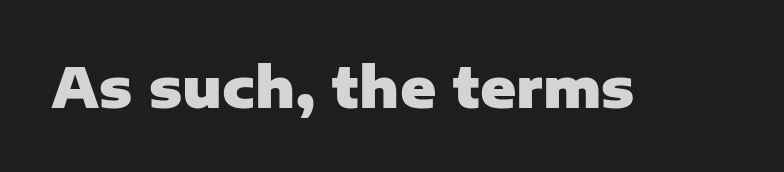
Clear beneath every line of the passage. This sample has the flowing, uneven cadence of proportional lettering. This rendering employs a face without finishing strokes, i.e., a sans-serif. Thick stems and heavy bowls — unmistakably bold.
